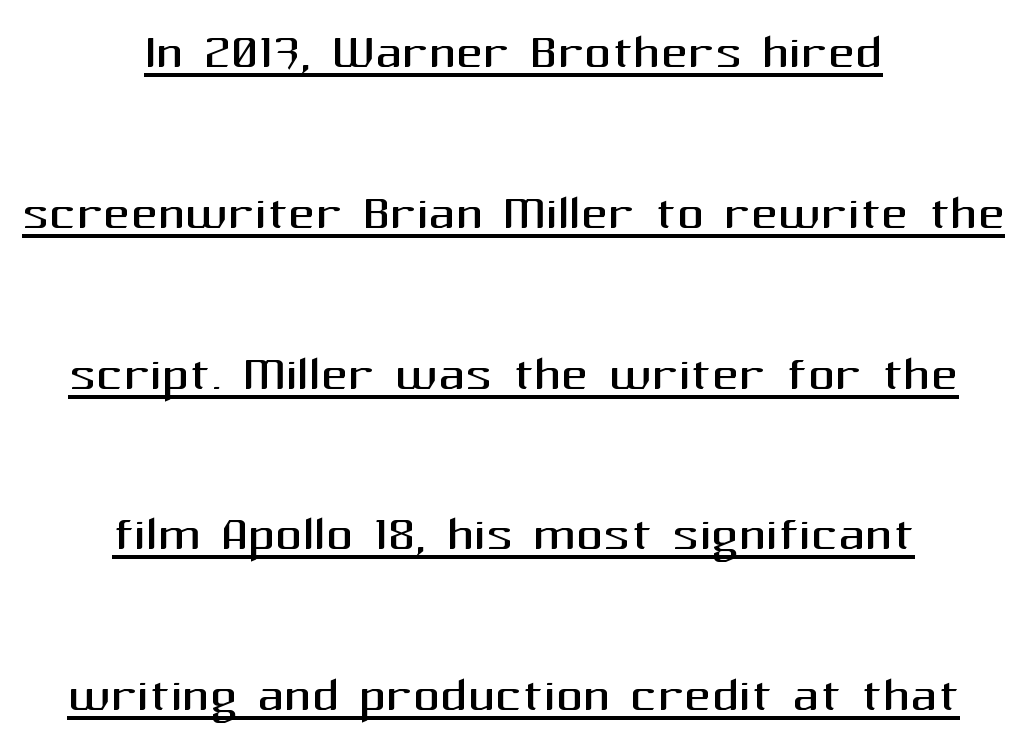
Q: Is the text bold? A: No.
Q: Is the text italic (slanted)? A: No, it is upright.
Q: Is the typeface a serif or a sans-serif typeface? A: Sans-serif.
Q: Is the text underlined? A: Yes.
Q: How is the paragraph aligned? A: Centered.
Q: Is the spacing between letters normal or unusually wide? A: Normal.
Q: Is the spacing between lines tight, normal or loose? A: Loose.
Q: Width (condensed, normal, or wide)? A: Normal.
Q: Stroke contrast? A: Medium.
Q: x-height? A: Medium.
Q: Monospaced? A: No.
